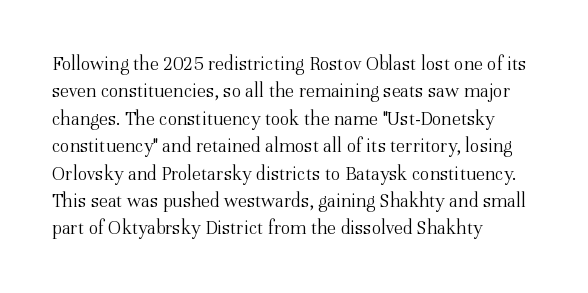
The image shows 20 px text type, upright; set left-aligned, normal line spacing (1.37x), normal letter spacing, not underlined.
